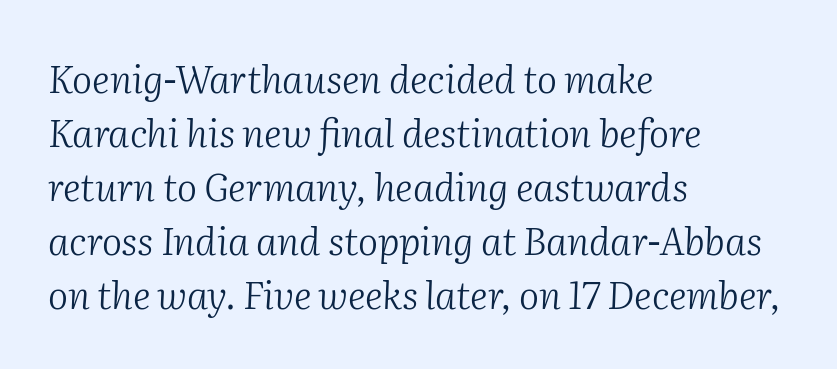
{"serif": "yes", "italic": "yes", "lean": "right", "slant_degrees": 2, "bold": "no", "weight": "light", "width": "normal", "stroke_contrast": "medium", "x_height": "medium", "monospaced": "no", "underline": "no", "align": "left", "line_spacing": "normal", "line_spacing_ratio": 1.42, "letter_spacing": "normal", "letter_spacing_em": 0.0, "glyph_px": 38}
